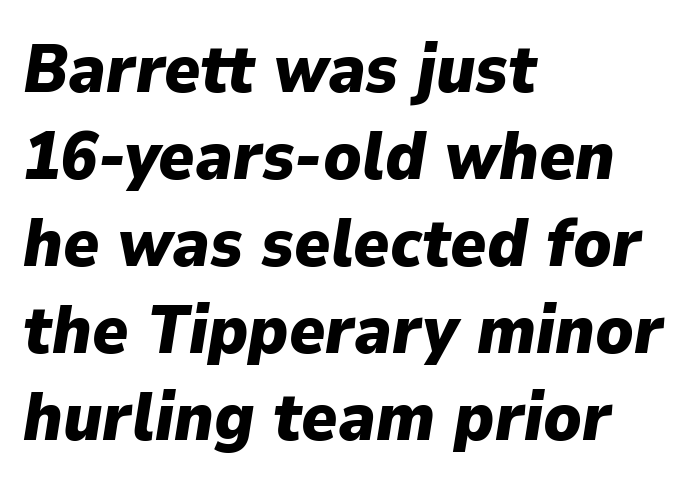
Q: Is the text bold? A: Yes.
Q: Is the text italic (slanted)? A: Yes, it leans right by about 9 degrees.
Q: Is the text underlined? A: No.
Q: How is the paragraph aligned? A: Left-aligned.
Q: Is the spacing between letters normal or unusually wide? A: Normal.
Q: Is the spacing between lines tight, normal or loose? A: Normal.
Q: Width (condensed, normal, or wide)? A: Normal.
Q: Stroke contrast? A: Low.
Q: x-height? A: Medium.
Q: Monospaced? A: No.
